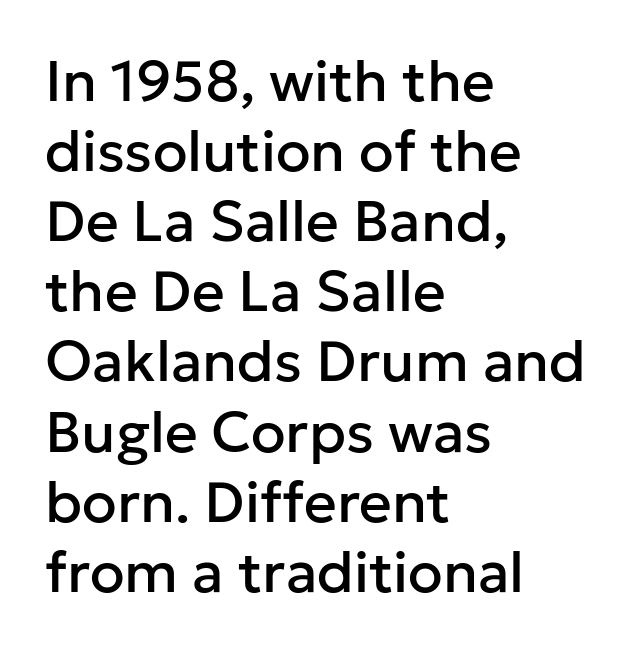
Bare-footed words on every line. These lines keep a tight, regular rhythm from letter to letter. Font category for this specimen: sans-serif. Does the lettering tilt? It doesn't — this is upright. Line starts are locked; line ends wander.
